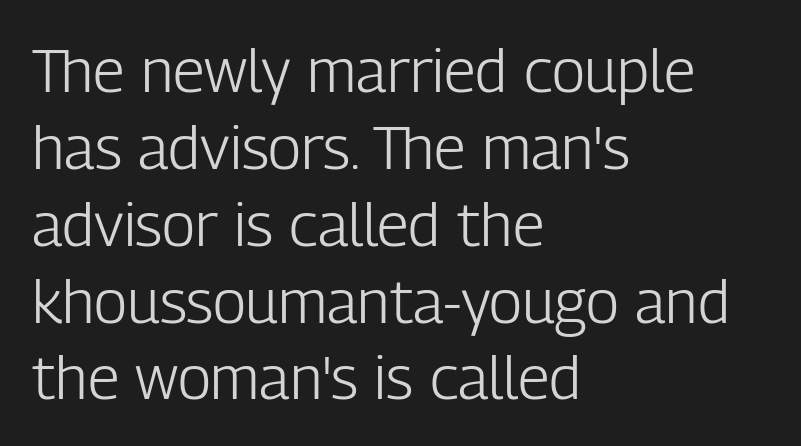
{"serif": "no", "italic": "no", "bold": "no", "weight": "light", "width": "condensed", "stroke_contrast": "low", "x_height": "medium", "monospaced": "no", "underline": "no", "align": "left", "line_spacing": "normal", "line_spacing_ratio": 1.26, "letter_spacing": "normal", "letter_spacing_em": 0.0, "glyph_px": 61}
